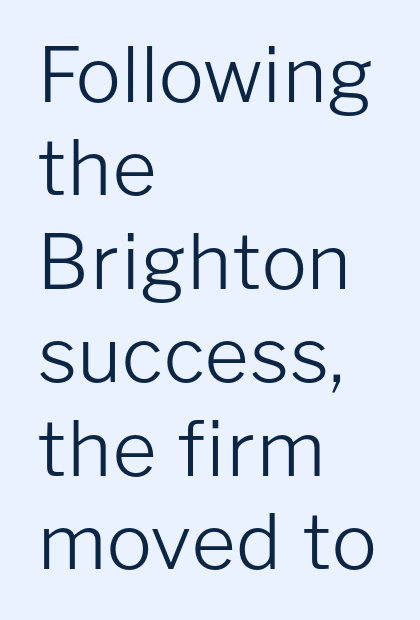
The image shows 76 px light sans-serif type, upright; set left-aligned, line spacing 1.23x, normal letter spacing, not underlined; low stroke contrast and a medium x-height.
